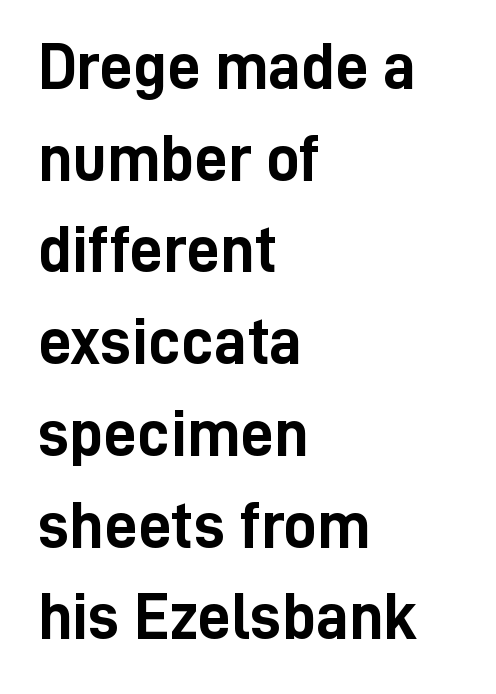
The image shows 66 px semibold, condensed sans-serif type, upright; set left-aligned, normal line spacing (1.39x), normal letter spacing, not underlined; low stroke contrast and a medium x-height.
